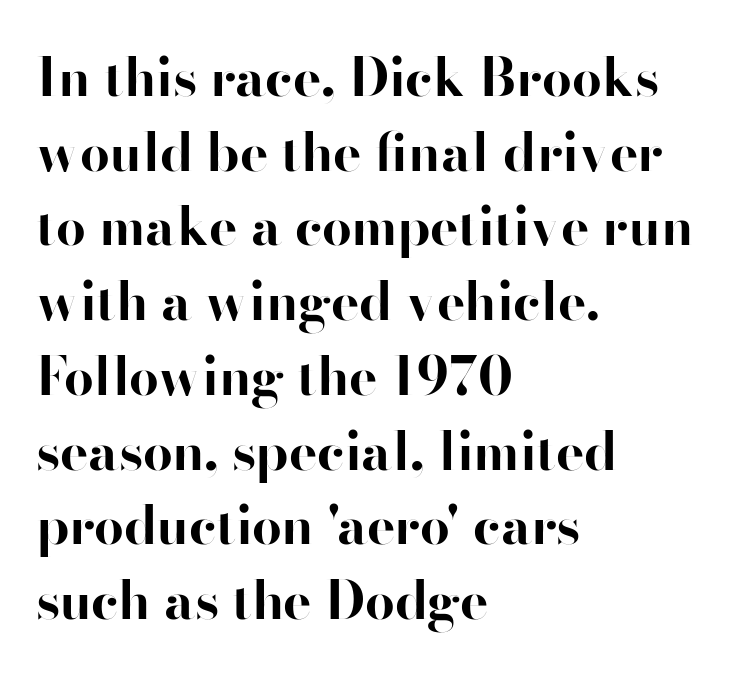
The image shows 53 px bold sans-serif type, upright; set left-aligned, normal line spacing (1.41x), normal letter spacing, not underlined; high stroke contrast and a small x-height.
